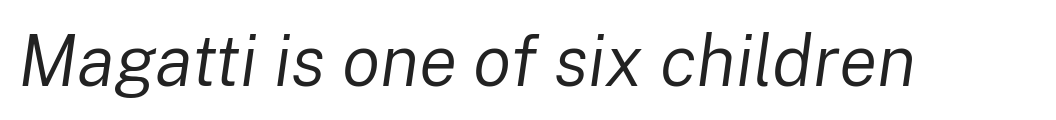
Q: Is the text bold? A: No.
Q: Is the text italic (slanted)? A: Yes, it leans right by about 8 degrees.
Q: Is the text underlined? A: No.
Q: Is the spacing between letters normal or unusually wide? A: Normal.
Q: Width (condensed, normal, or wide)? A: Normal.
Q: Stroke contrast? A: Low.
Q: x-height? A: Medium.
Q: Monospaced? A: No.
